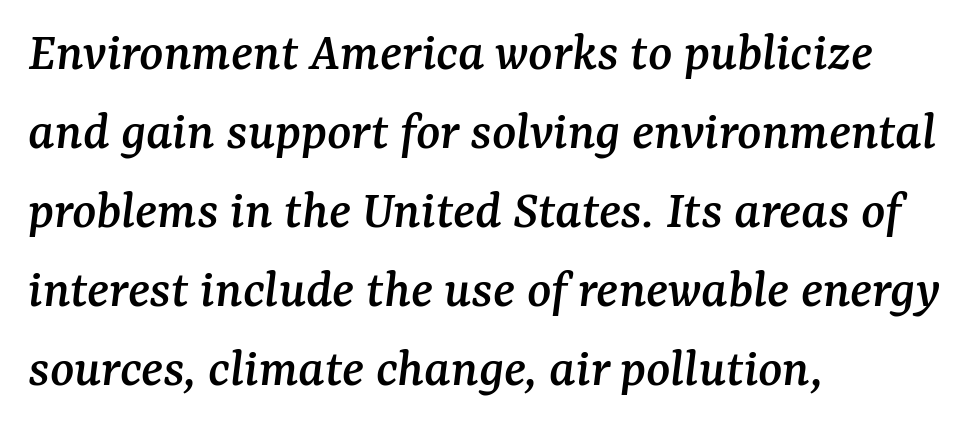
The image shows 56 px serif type, italic (leaning right); set left-aligned, normal line spacing (1.41x), normal letter spacing, not underlined; medium stroke contrast and a medium x-height.
